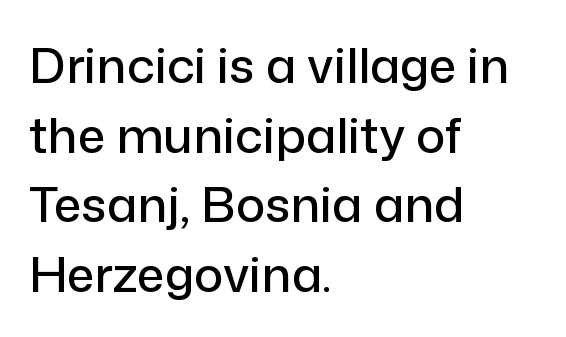
The image shows 49 px sans-serif type, upright; set left-aligned, normal line spacing (1.42x), normal letter spacing, not underlined; low stroke contrast and a medium x-height.
